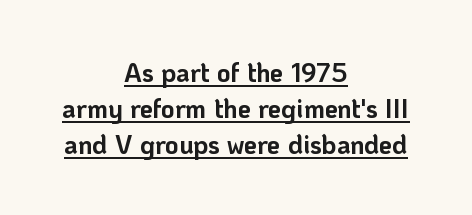
Chunky letters — that's bold for sure. Normally led — the rows are evenly, conventionally spaced. Every word sits above its own underline. Is there any slant? The stems are plumb. This sample is center-justified, so both line endings float freely. Tracking value appears to be zero — textbook default spacing.
